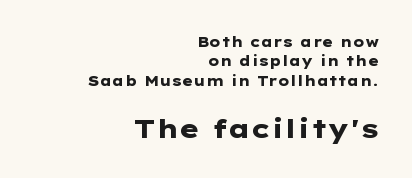
Q: Is the text bold? A: Yes.
Q: Is the text italic (slanted)? A: No, it is upright.
Q: Is the text underlined? A: No.
Q: How is the paragraph aligned? A: Right-aligned.
Q: Is the spacing between letters normal or unusually wide? A: Normal.
Q: Is the spacing between lines tight, normal or loose? A: Normal.
Q: Which block of text is set in a larger size, the first (top) or the second (bottom)? A: The second (bottom) one.
